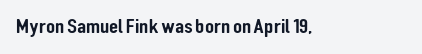
The image shows 21 px text type, upright; set normal letter spacing, not underlined.
